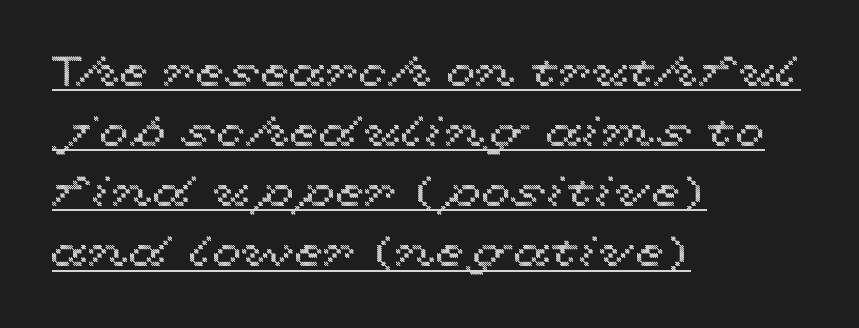
The image shows 42 px wide type; set left-aligned, normal line spacing (1.43x), normal letter spacing, underlined; a medium x-height.
